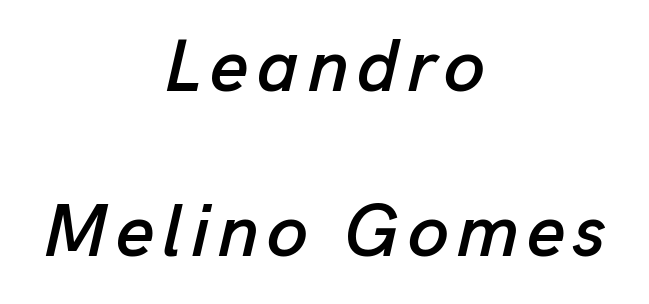
Compared with typical paragraphs, the rows here are farther apart. Only glyphs here, with clear space below each row. Visually the block forms a symmetrical silhouette, jagged on both flanks. Does the lettering tilt? It does — this is italic.
